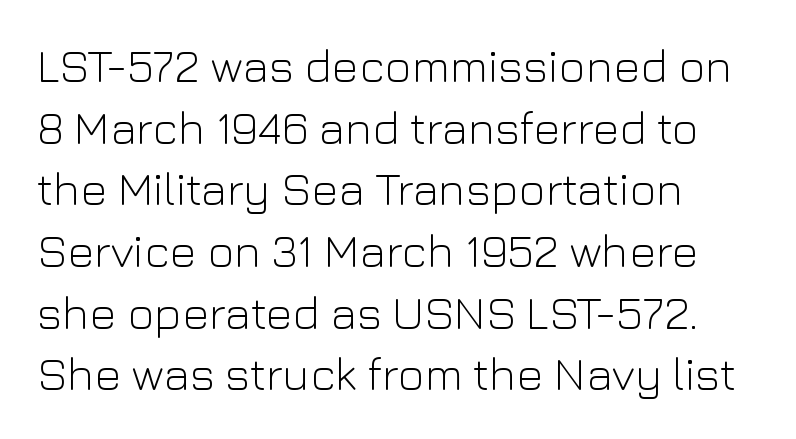
The image shows 46 px light sans-serif type, upright; set left-aligned, normal line spacing (1.34x), normal letter spacing, not underlined; low stroke contrast and a medium x-height.
